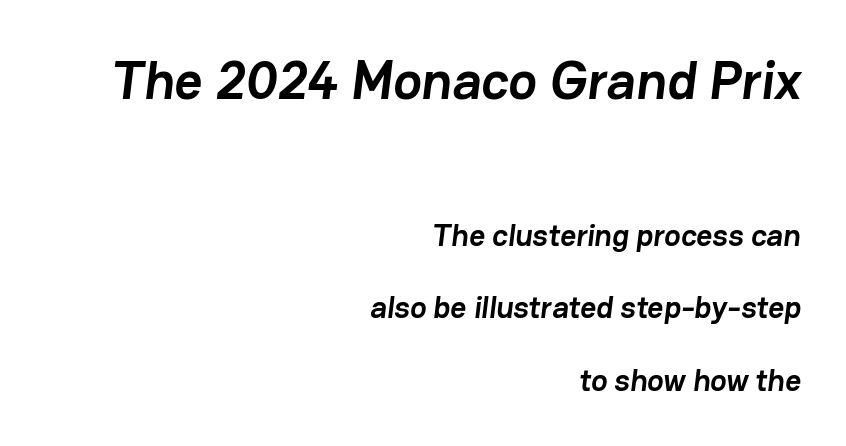
The image shows 54 px semibold sans-serif type; set right-aligned, loose line spacing (2.34x), normal letter spacing, not underlined; the first (top) block is 1.74x larger; low stroke contrast and a medium x-height.
